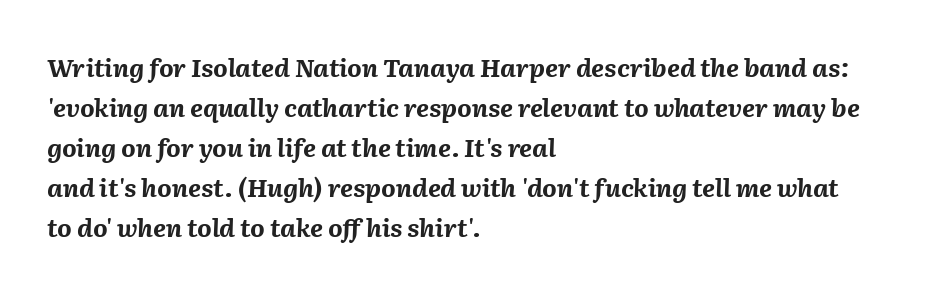
{"italic": "yes", "lean": "right", "slant_degrees": 2, "bold": "yes", "underline": "no", "align": "left", "line_spacing": "normal", "line_spacing_ratio": 1.6, "letter_spacing": "normal", "letter_spacing_em": 0.0, "glyph_px": 25}
